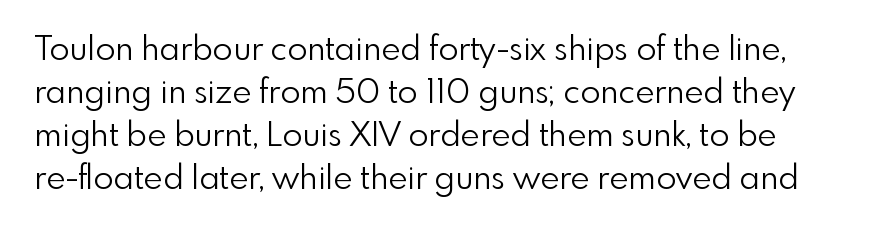
Q: Is the text bold? A: No.
Q: Is the text italic (slanted)? A: No, it is upright.
Q: Is the typeface a serif or a sans-serif typeface? A: Sans-serif.
Q: Is the text underlined? A: No.
Q: How is the paragraph aligned? A: Left-aligned.
Q: Is the spacing between letters normal or unusually wide? A: Normal.
Q: Is the spacing between lines tight, normal or loose? A: Normal.
Q: Width (condensed, normal, or wide)? A: Normal.
Q: x-height? A: Small.
Q: Monospaced? A: No.
